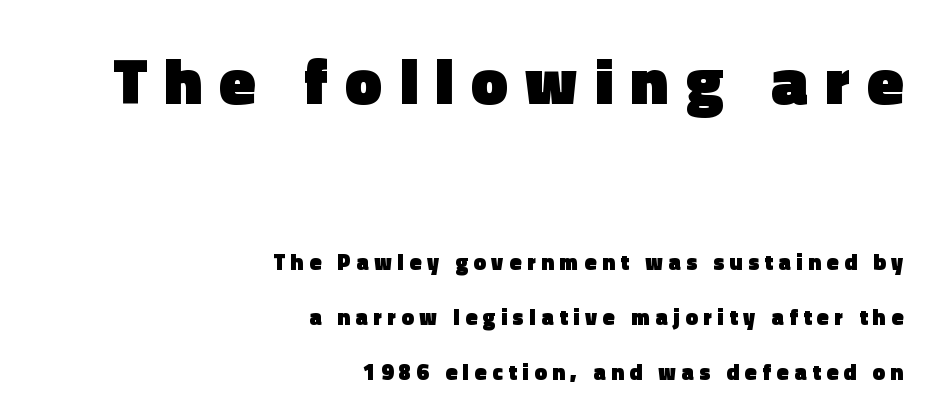
Q: Is the text bold? A: Yes.
Q: Is the text italic (slanted)? A: No, it is upright.
Q: Is the typeface a serif or a sans-serif typeface? A: Sans-serif.
Q: Is the text underlined? A: No.
Q: How is the paragraph aligned? A: Right-aligned.
Q: Is the spacing between letters normal or unusually wide? A: Unusually wide.
Q: Is the spacing between lines tight, normal or loose? A: Loose.
Q: Which block of text is set in a larger size, the first (top) or the second (bottom)? A: The first (top) one.
Q: Width (condensed, normal, or wide)? A: Normal.
Q: x-height? A: Medium.
Q: Monospaced? A: No.
